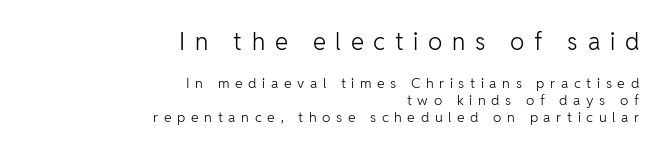
Q: Is the text bold? A: No.
Q: Is the text italic (slanted)? A: No, it is upright.
Q: Is the text underlined? A: No.
Q: How is the paragraph aligned? A: Right-aligned.
Q: Is the spacing between letters normal or unusually wide? A: Unusually wide.
Q: Which block of text is set in a larger size, the first (top) or the second (bottom)? A: The first (top) one.
